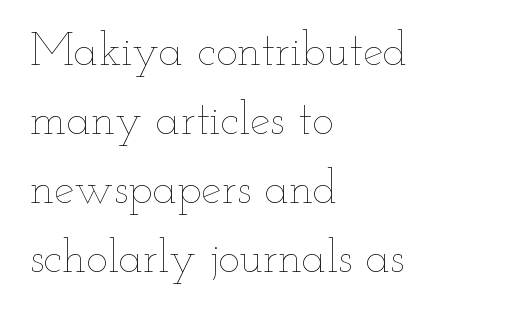
The image shows 46 px thin, wide type, upright; set left-aligned, normal line spacing (1.5x), normal letter spacing, not underlined; low stroke contrast and a small x-height.
